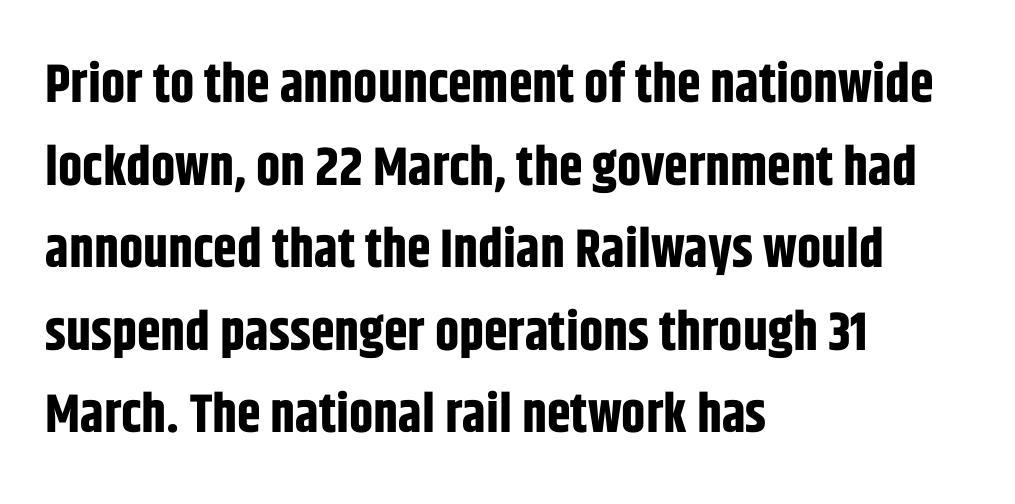
This sample is left-justified, so line endings fall wherever the words run out. Type without underlining. Strokes here are thick enough to call this a true bold. Varying glyph widths throughout — classic text-font behaviour. You can tell from the bare stems that sans-serif type was used. How would I describe the line gaps? Plain and ordinary.
